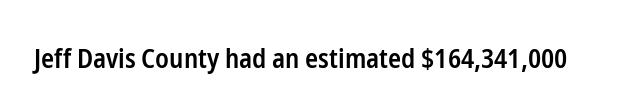
Q: Is the text bold? A: Semi-bold.
Q: Is the text italic (slanted)? A: No, it is upright.
Q: Is the text underlined? A: No.
Q: Is the spacing between letters normal or unusually wide? A: Normal.
